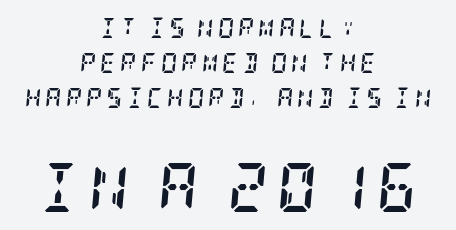
Q: Is the text bold? A: Yes.
Q: Is the text italic (slanted)? A: Yes, it leans right by about 5 degrees.
Q: Is the typeface a serif or a sans-serif typeface? A: Serif.
Q: Is the text underlined? A: No.
Q: How is the paragraph aligned? A: Centered.
Q: Is the spacing between letters normal or unusually wide? A: Unusually wide.
Q: Which block of text is set in a larger size, the first (top) or the second (bottom)? A: The second (bottom) one.
Q: Width (condensed, normal, or wide)? A: Condensed.
Q: Stroke contrast? A: Low.
Q: x-height? A: Large.
